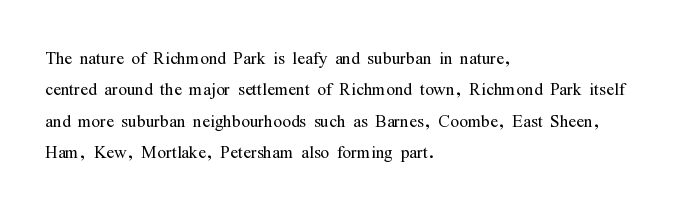
{"italic": "no", "bold": "no", "underline": "no", "align": "left", "line_spacing": "normal", "line_spacing_ratio": 1.36, "letter_spacing": "normal", "letter_spacing_em": 0.0, "glyph_px": 23}
